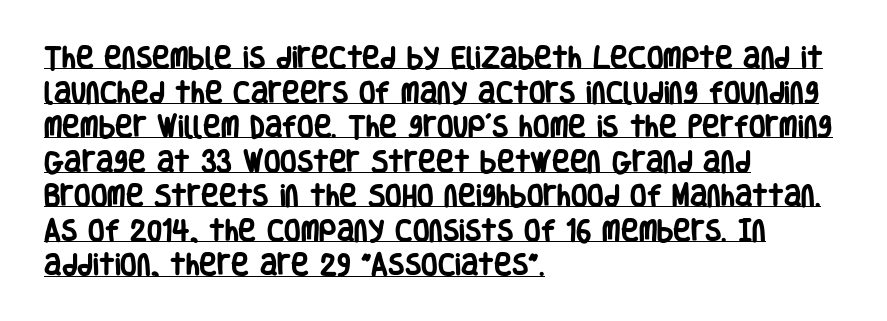
The gaps between neighbouring characters are ordinary and unremarkable. Caption: multi-line text, flush left, ragged right. You'd pick this weight for a headline — it's a proper bold. The line-height multiplier appears to be the usual default. Does a line run under the words? Yes, clearly.
